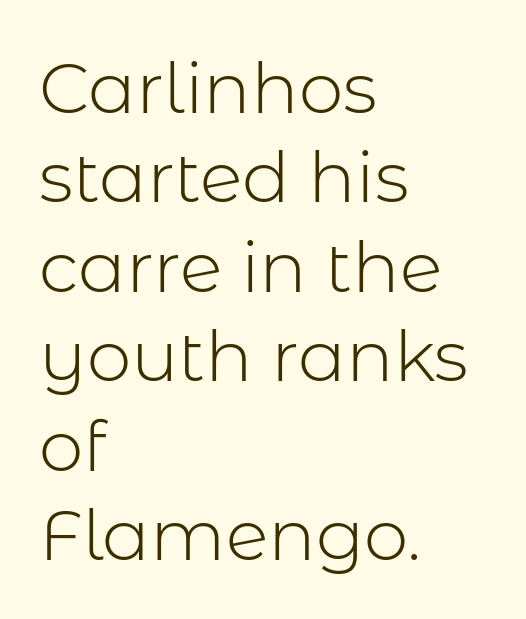
This sample uses an upright cut, with every glyph sitting square on the baseline. The passage shown is typed in a proportional face where columns would drift. This sample uses a sans-serif face. Type without underlining. All the whitespace from short lines collects on the right.
